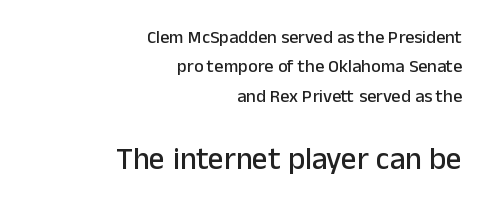
{"serif": "no", "italic": "no", "width": "normal", "stroke_contrast": "low", "x_height": "medium", "monospaced": "no", "underline": "no", "align": "right", "line_spacing": "normal", "line_spacing_ratio": 1.63, "letter_spacing": "normal", "letter_spacing_em": 0.0, "larger_block": "second", "size_ratio": 1.72, "glyph_px": 31}
